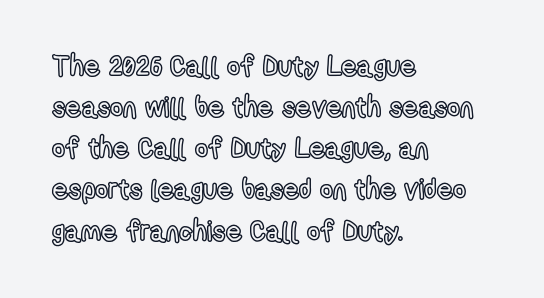
Do the characters align in a grid? No, the font is proportional. Regular leading. No italicization has been applied; the sample stays upright. The type is set solid horizontally, with unmodified tracking.
